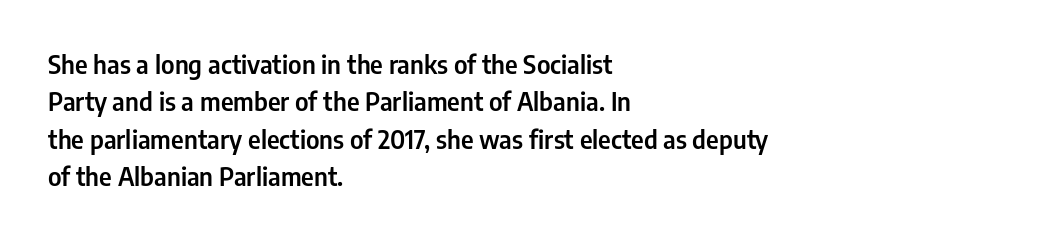
The image shows 25 px text type, upright; set left-aligned, normal line spacing (1.5x), normal letter spacing, not underlined.
